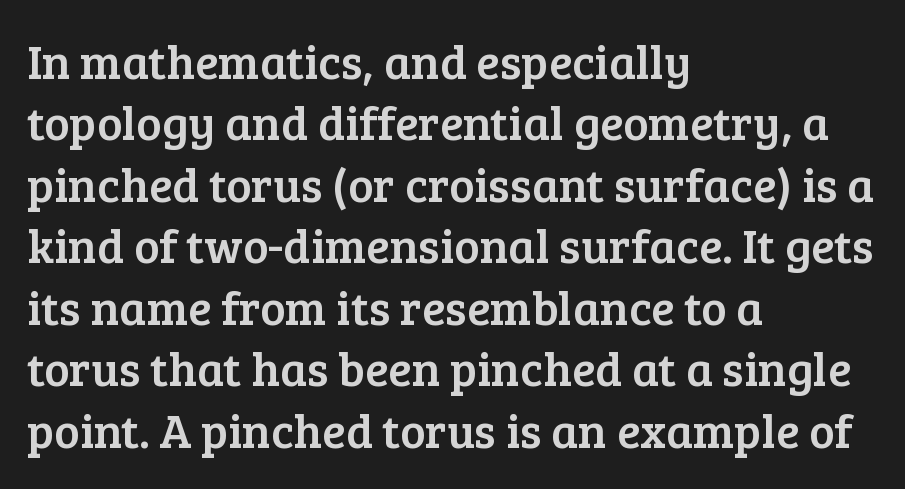
Q: Is the text italic (slanted)? A: No, it is upright.
Q: Is the typeface a serif or a sans-serif typeface? A: Serif.
Q: Is the text underlined? A: No.
Q: How is the paragraph aligned? A: Left-aligned.
Q: Is the spacing between letters normal or unusually wide? A: Normal.
Q: Is the spacing between lines tight, normal or loose? A: Normal.
Q: Width (condensed, normal, or wide)? A: Normal.
Q: Stroke contrast? A: Low.
Q: x-height? A: Medium.
Q: Monospaced? A: No.
